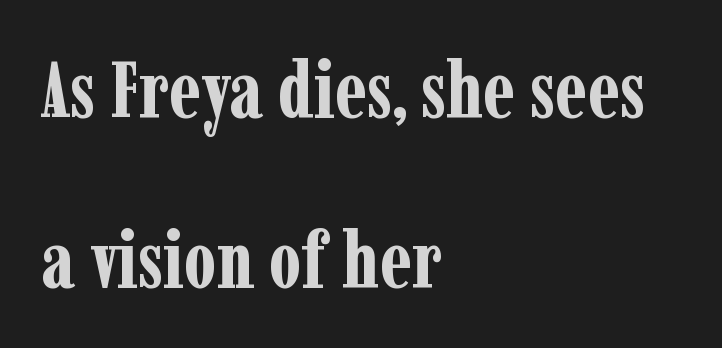
The image shows 79 px bold, condensed serif type, upright; set left-aligned, loose line spacing (2.15x), normal letter spacing, not underlined; low stroke contrast and a medium x-height.
